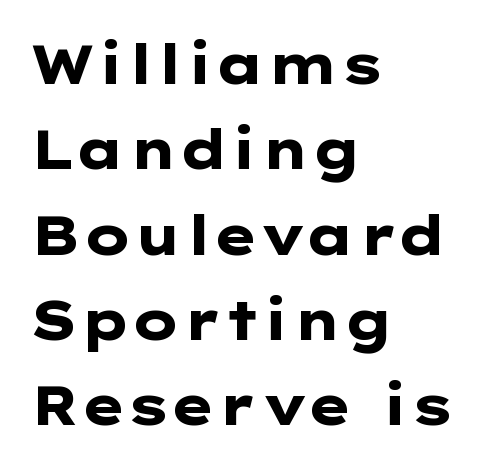
Is there any slant? The stems are plumb. Words appear dense and cohesive because spacing is normal. Serifs: no, the terminals of the letterforms are clean. Compared with a centered layout, this one pins lines to the left instead. Set as a true bold cut, around the 700 mark.
